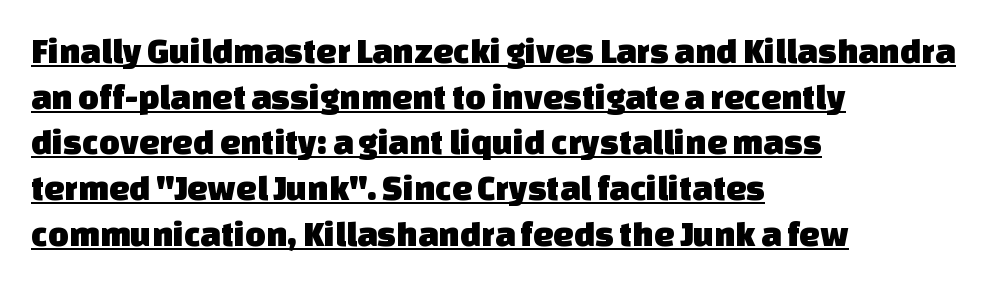
{"serif": "no", "width": "normal", "stroke_contrast": "low", "x_height": "large", "monospaced": "no", "underline": "yes", "align": "left", "line_spacing": "normal", "line_spacing_ratio": 1.27, "letter_spacing": "normal", "letter_spacing_em": 0.0, "glyph_px": 36}
